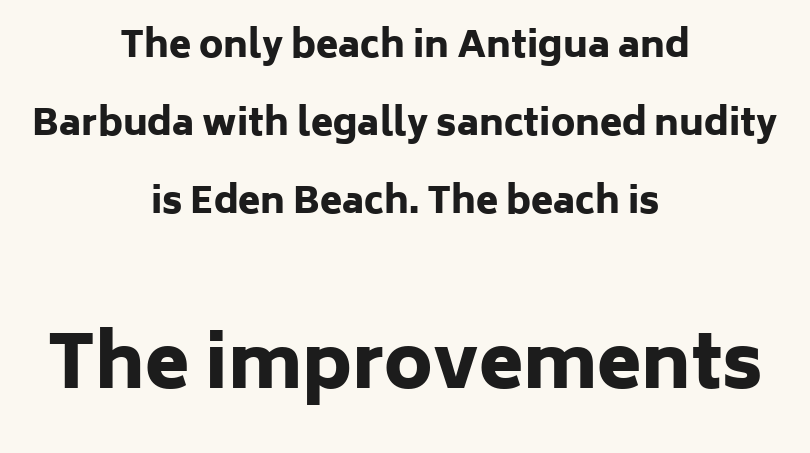
Q: Is the text bold? A: Yes.
Q: Is the text italic (slanted)? A: No, it is upright.
Q: Is the typeface a serif or a sans-serif typeface? A: Sans-serif.
Q: Is the text underlined? A: No.
Q: How is the paragraph aligned? A: Centered.
Q: Is the spacing between letters normal or unusually wide? A: Normal.
Q: Is the spacing between lines tight, normal or loose? A: Loose.
Q: Which block of text is set in a larger size, the first (top) or the second (bottom)? A: The second (bottom) one.
Q: Width (condensed, normal, or wide)? A: Normal.
Q: Stroke contrast? A: Low.
Q: x-height? A: Medium.
Q: Monospaced? A: No.
